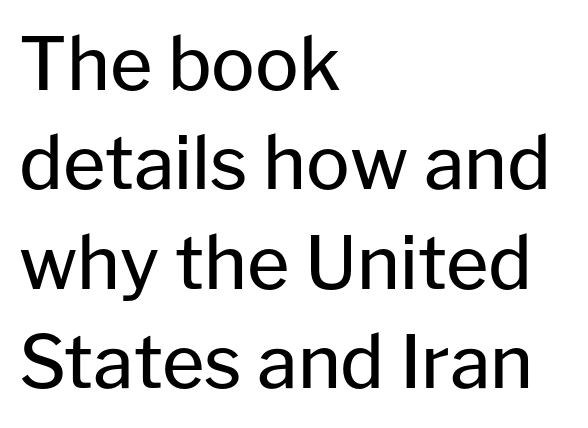
The lines in this sample share a left origin and differ only in where they stop. The passage shown has conventional tracking throughout. Character widths vary here, with narrow letters taking less room than wide ones. Nope, no serifs anywhere on these letters. Style check: upright.
